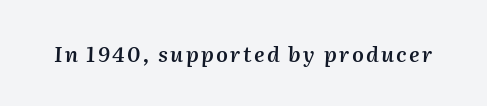
Q: Is the text bold? A: Semi-bold.
Q: Is the text italic (slanted)? A: Yes, it leans right by about 2 degrees.
Q: Is the text underlined? A: No.
